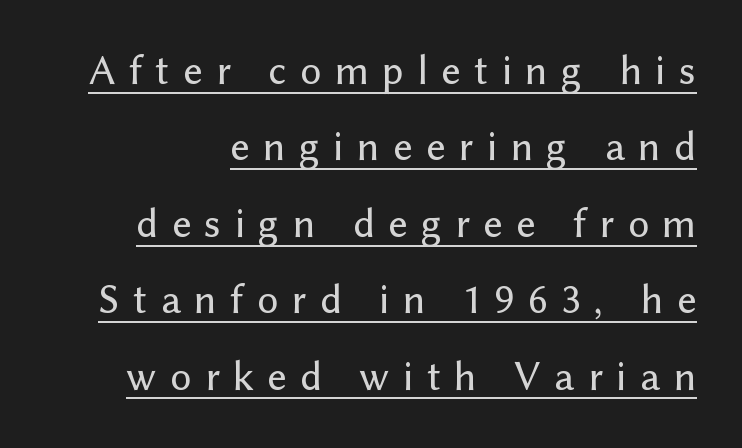
The image shows 42 px sans-serif type, upright; set line spacing 1.82x, unusually wide letter spacing (+0.32 em), underlined; low stroke contrast and a medium x-height.
